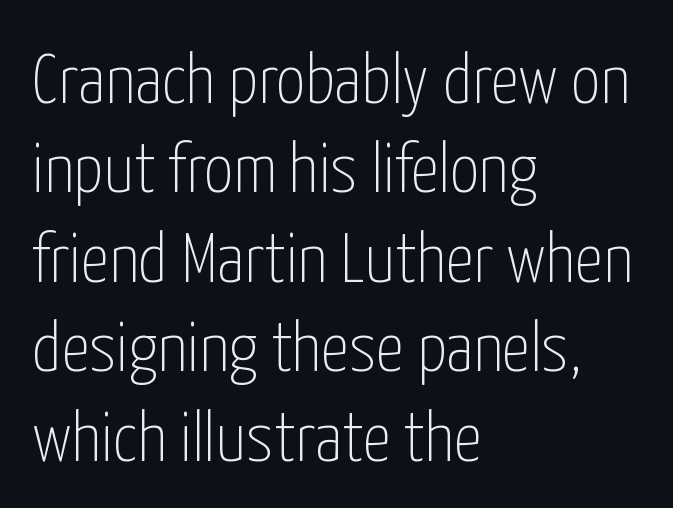
The image shows 71 px thin, condensed sans-serif type, upright; set left-aligned, normal line spacing (1.26x), normal letter spacing, not underlined; low stroke contrast and a medium x-height.
